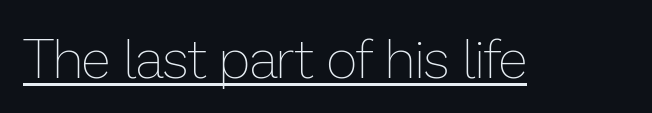
Q: Is the text bold? A: No.
Q: Is the text italic (slanted)? A: No, it is upright.
Q: Is the text underlined? A: Yes.
Q: Is the spacing between letters normal or unusually wide? A: Normal.
Q: Width (condensed, normal, or wide)? A: Normal.
Q: Stroke contrast? A: Low.
Q: x-height? A: Medium.
Q: Monospaced? A: No.
